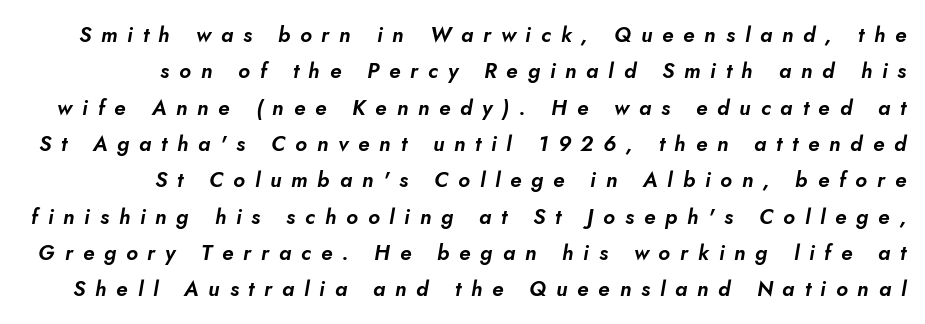
{"italic": "yes", "lean": "right", "slant_degrees": 10, "underline": "no", "align": "right", "line_spacing_ratio": 1.73, "letter_spacing": "wide", "letter_spacing_em": 0.47, "glyph_px": 21}
